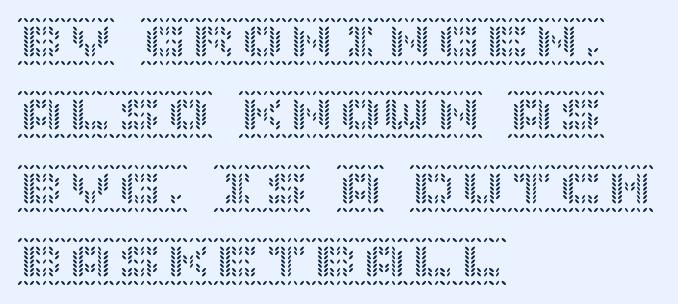
If you measured baseline to baseline, you'd find a middling distance. Which margin do the lines hug? The left one — the right edge is uneven. The lettering holds an erect, upright posture throughout. Letter spacing: default.
